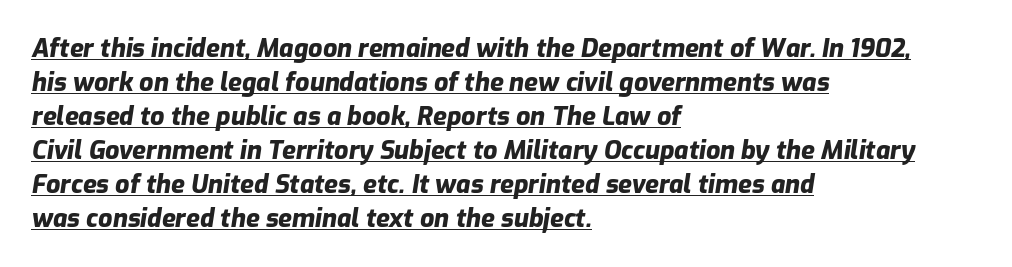
The setting favours the left margin, as ordinary paragraphs usually do. You'd pick this weight for a headline — it's a proper bold. Caption: standard tracking, unaltered. Yep, that's italic — everything's leaning. Check the space under the baseline: a stroke is drawn there.
